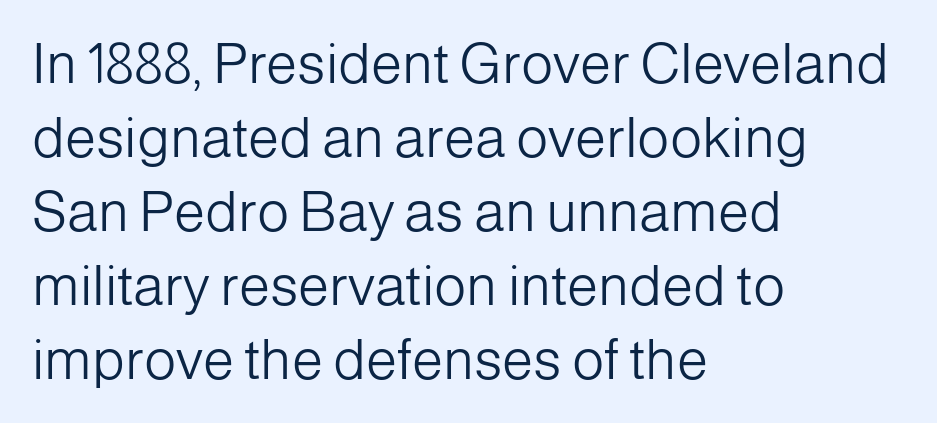
{"serif": "no", "italic": "no", "bold": "no", "weight": "light", "width": "normal", "stroke_contrast": "low", "x_height": "medium", "monospaced": "no", "underline": "no", "align": "left", "line_spacing": "normal", "line_spacing_ratio": 1.32, "letter_spacing": "normal", "letter_spacing_em": 0.0, "glyph_px": 56}
